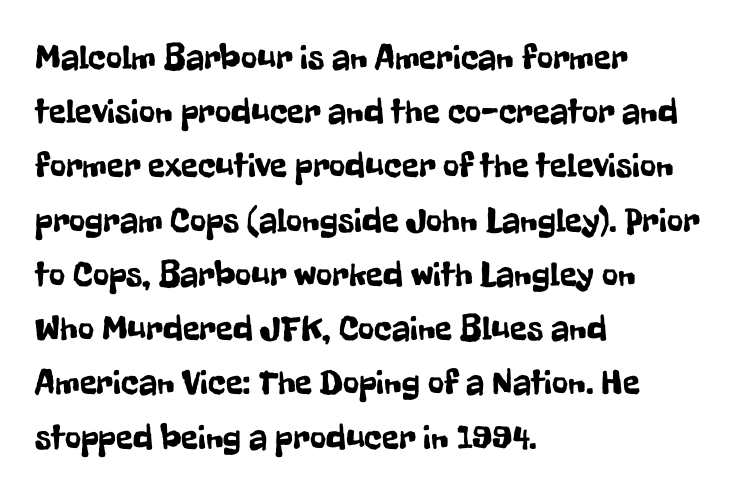
The image shows 35 px condensed sans-serif type, upright; set left-aligned, normal line spacing (1.55x), normal letter spacing, not underlined; low stroke contrast and a medium x-height.
